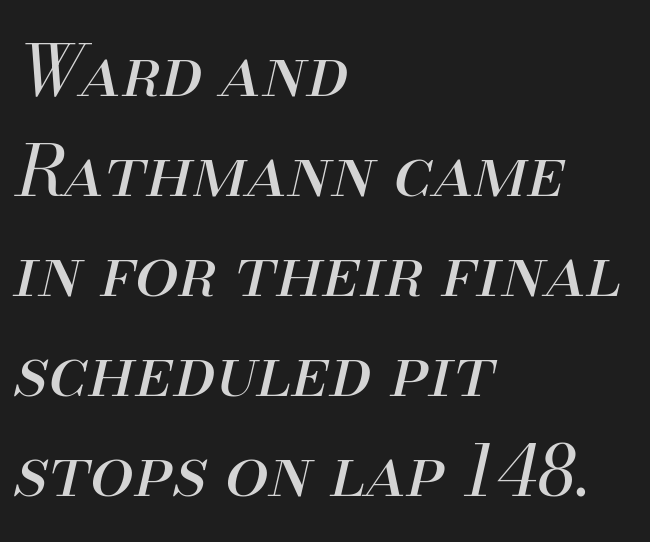
The designer left line spacing at the default. Every row of glyphs begins at an identical x-position on the left. In terms of posture, this sample is oblique. The letters advance in unequal steps, a hallmark of proportional type. Check the space under the baseline: it is left empty. What stands out about the letter spacing? Nothing — it is the standard amount.
